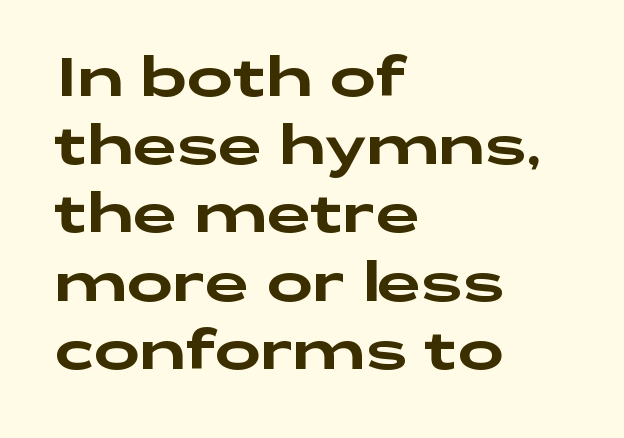
Q: Is the text italic (slanted)? A: No, it is upright.
Q: Is the typeface a serif or a sans-serif typeface? A: Sans-serif.
Q: Is the text underlined? A: No.
Q: How is the paragraph aligned? A: Left-aligned.
Q: Is the spacing between letters normal or unusually wide? A: Normal.
Q: Width (condensed, normal, or wide)? A: Wide.
Q: Stroke contrast? A: Low.
Q: x-height? A: Medium.
Q: Monospaced? A: No.
